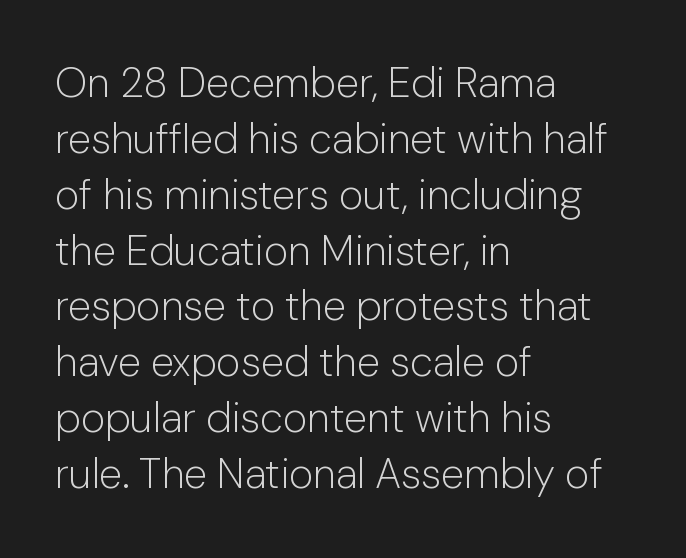
Q: Is the text bold? A: No.
Q: Is the text italic (slanted)? A: No, it is upright.
Q: Is the typeface a serif or a sans-serif typeface? A: Sans-serif.
Q: Is the text underlined? A: No.
Q: How is the paragraph aligned? A: Left-aligned.
Q: Is the spacing between letters normal or unusually wide? A: Normal.
Q: Is the spacing between lines tight, normal or loose? A: Normal.
Q: Width (condensed, normal, or wide)? A: Normal.
Q: Stroke contrast? A: Low.
Q: x-height? A: Medium.
Q: Monospaced? A: No.
